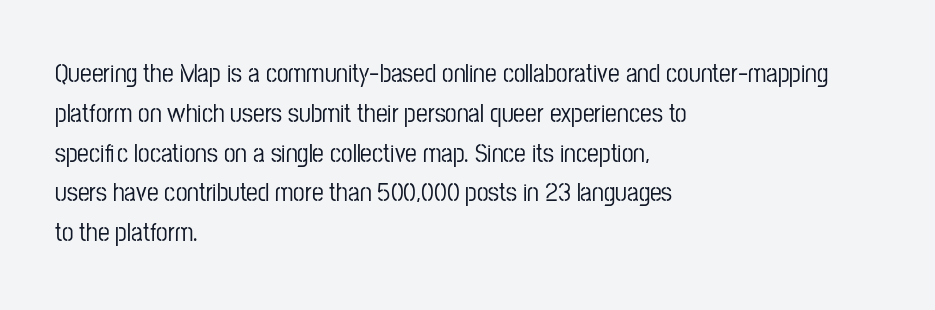
The image shows 26 px text type, upright; set left-aligned, normal line spacing (1.53x), normal letter spacing, not underlined.
